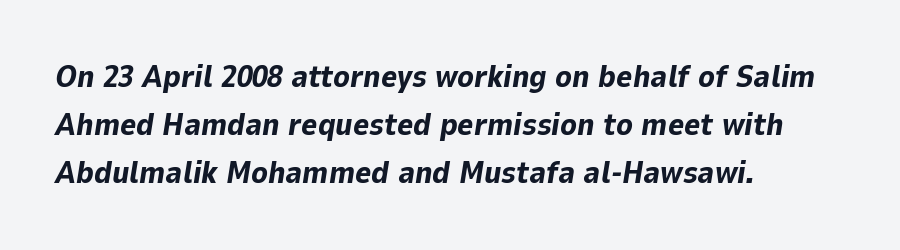
Q: Is the text bold? A: Yes.
Q: Is the text italic (slanted)? A: Yes, it leans right by about 9 degrees.
Q: Is the text underlined? A: No.
Q: How is the paragraph aligned? A: Left-aligned.
Q: Is the spacing between letters normal or unusually wide? A: Normal.
Q: Is the spacing between lines tight, normal or loose? A: Normal.
Q: Width (condensed, normal, or wide)? A: Normal.
Q: Stroke contrast? A: Low.
Q: x-height? A: Medium.
Q: Monospaced? A: No.
